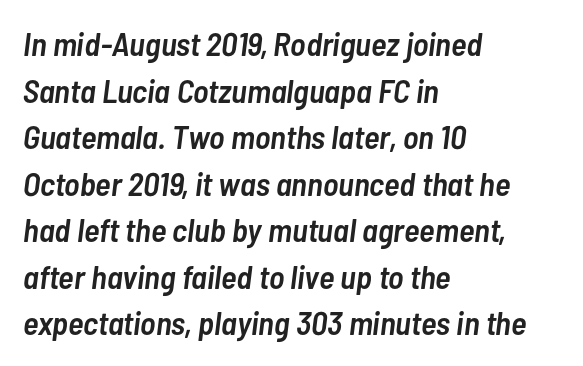
The image shows 33 px semibold, condensed type, italic (leaning right); set left-aligned, normal line spacing (1.41x), normal letter spacing, not underlined; low stroke contrast and a medium x-height.
